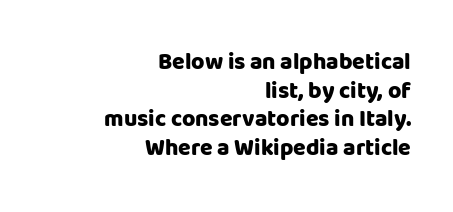
The sample has been set heavy, in full bold. The lettering holds an erect, upright posture throughout. Teacher's note: observe the even right margin — that is flush-right alignment. The line texture is even and compact thanks to regular tracking.
